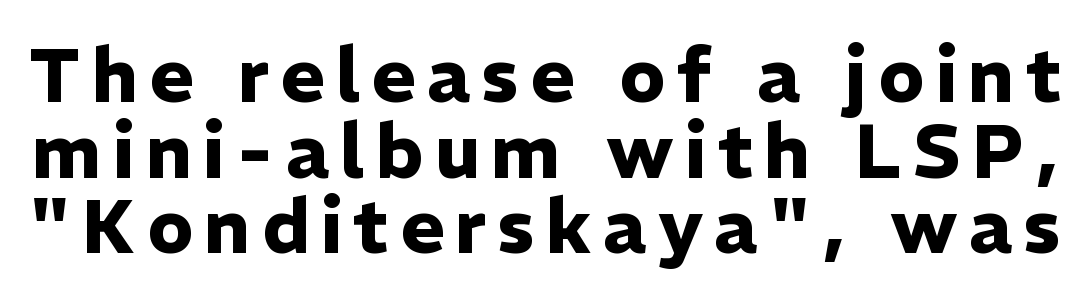
{"serif": "no", "italic": "no", "bold": "yes", "weight": "heavy", "width": "normal", "stroke_contrast": "low", "x_height": "medium", "monospaced": "no", "underline": "no", "line_spacing": "tight", "line_spacing_ratio": 1.01, "glyph_px": 75}
